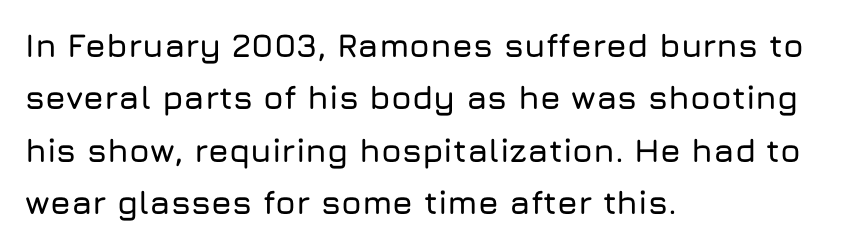
The image shows 33 px sans-serif type, upright; set left-aligned, normal line spacing (1.59x), normal letter spacing, not underlined; low stroke contrast and a medium x-height.
